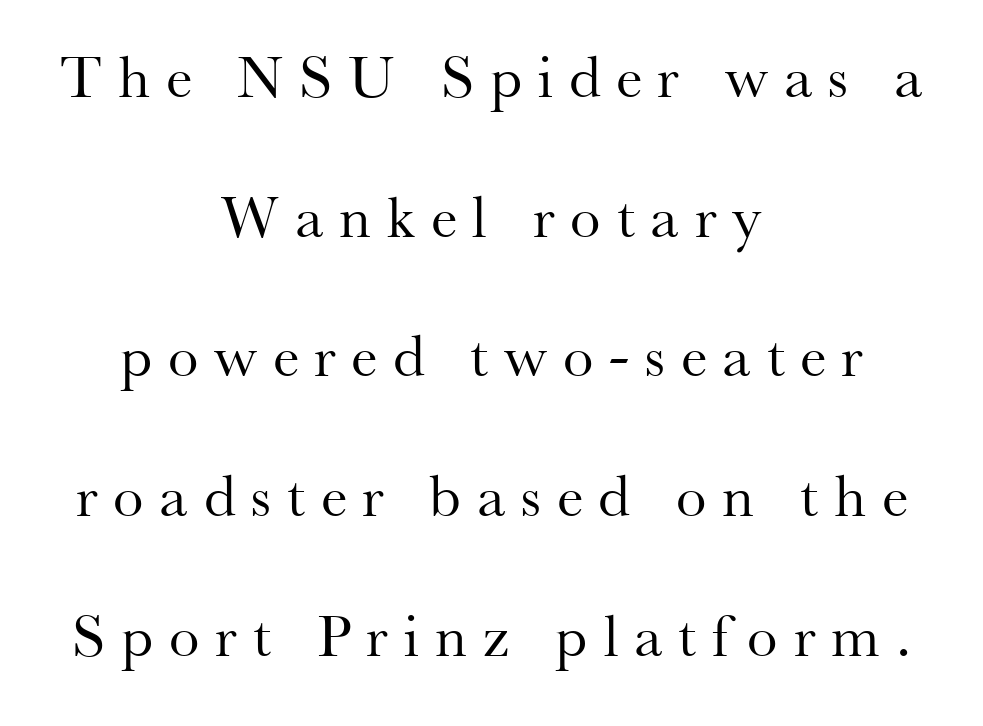
The image shows 61 px regular-weight serif type, upright; set centered, loose line spacing (2.29x), unusually wide letter spacing (+0.26 em), not underlined; medium stroke contrast and a small x-height.
